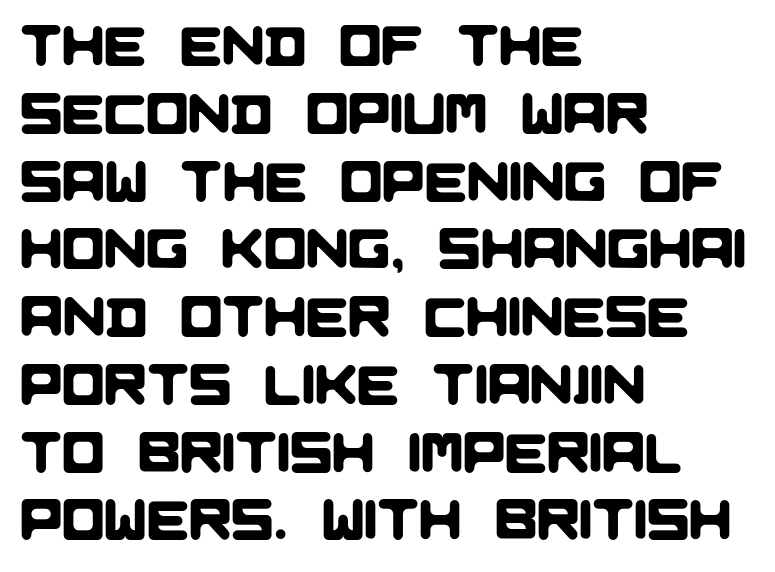
The image shows 56 px sans-serif type; set left-aligned, line spacing 1.21x, normal letter spacing, not underlined; low stroke contrast and a large x-height.
